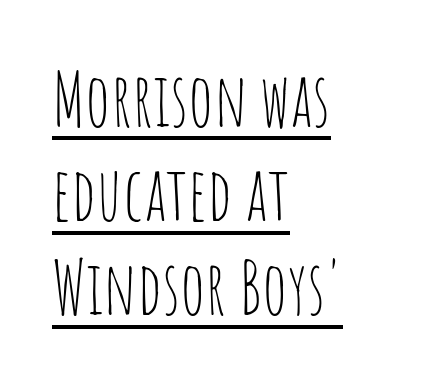
{"serif": "no", "italic": "no", "bold": "no", "weight": "thin", "width": "condensed", "stroke_contrast": "low", "x_height": "large", "monospaced": "no", "underline": "yes", "align": "left", "line_spacing": "normal", "line_spacing_ratio": 1.29, "letter_spacing": "normal", "letter_spacing_em": 0.0, "glyph_px": 73}
